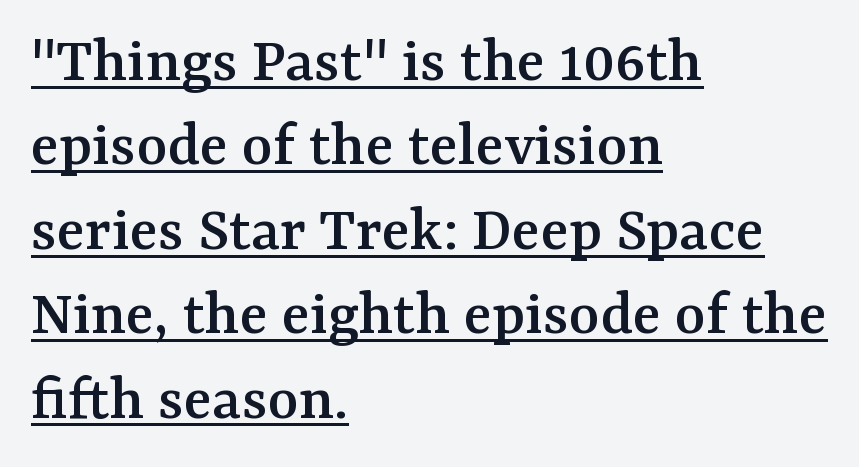
The compositor pushed each line to the left boundary. Nobody touched the tracking dial on this one. Here the designer chose a conventional face with non-uniform glyph widths. Unlike italic type, these characters show no tilt at all. Quick note: interline space is typical.
